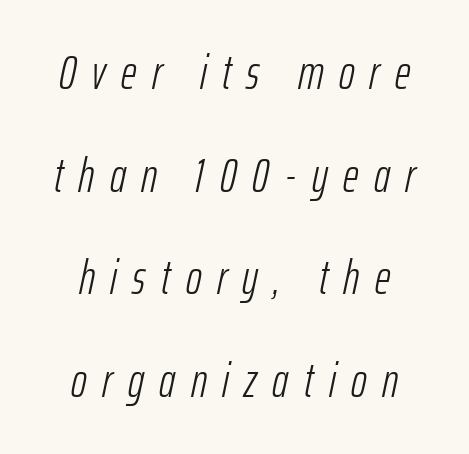
The image shows 48 px light, condensed type, italic (leaning right); set centered, loose line spacing (2.14x), unusually wide letter spacing (+0.32 em), not underlined; low stroke contrast and a medium x-height.
